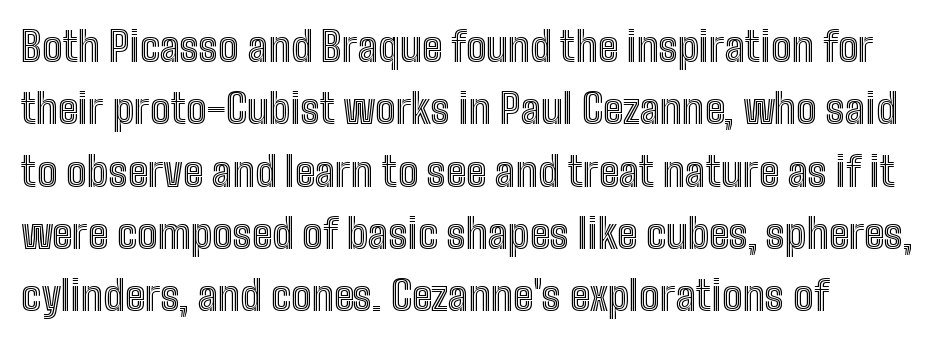
{"italic": "no", "width": "condensed", "x_height": "medium", "monospaced": "no", "underline": "no", "line_spacing": "normal", "line_spacing_ratio": 1.52, "letter_spacing": "normal", "letter_spacing_em": 0.0, "glyph_px": 41}
